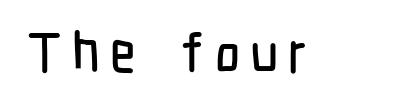
Q: Is the text italic (slanted)? A: No, it is upright.
Q: Is the typeface a serif or a sans-serif typeface? A: Sans-serif.
Q: Is the text underlined? A: No.
Q: Width (condensed, normal, or wide)? A: Condensed.
Q: Stroke contrast? A: Low.
Q: x-height? A: Medium.
Q: Monospaced? A: No.
